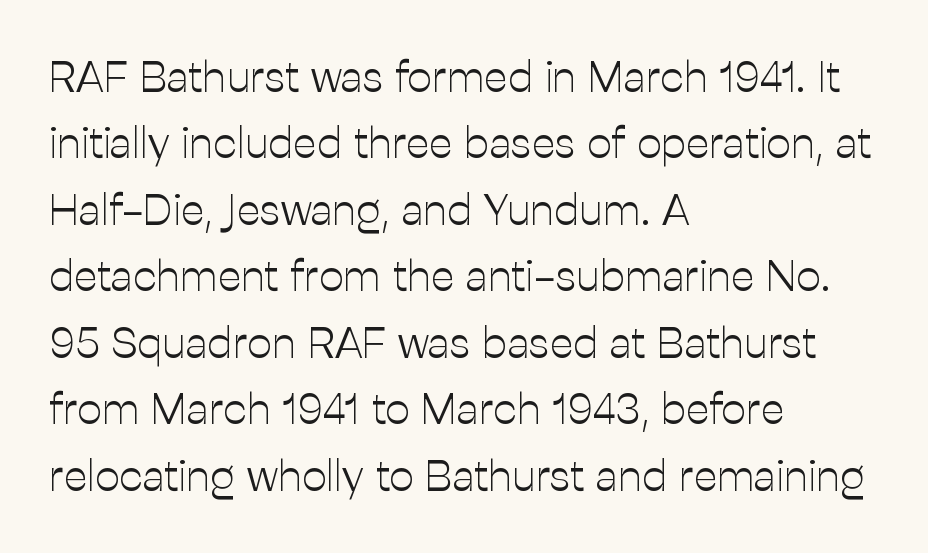
Successive baselines arrive at the customary interval. Layout note: lines flush left. The typeface has the unassuming heft of standard copy or less. Unlike a traditional serif, this face leaves its strokes unadorned. The rendering keeps characters at their native spacing. When letters stand straight like this, we call the style roman or upright.
